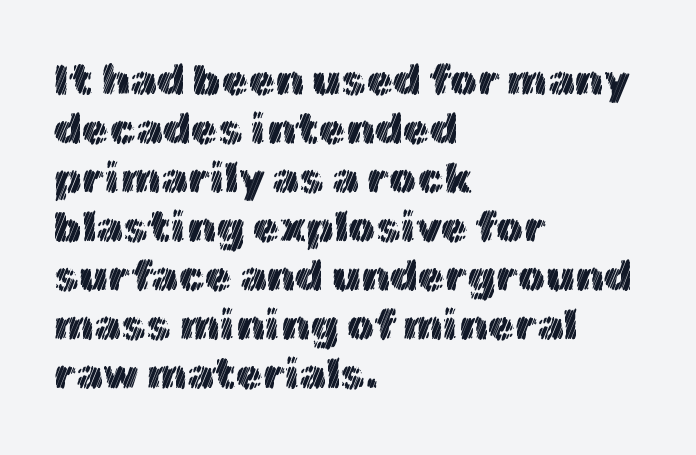
{"italic": "no", "width": "normal", "x_height": "medium", "monospaced": "no", "underline": "no", "align": "left", "line_spacing": "tight", "line_spacing_ratio": 1.14, "letter_spacing": "normal", "letter_spacing_em": 0.0, "glyph_px": 43}
